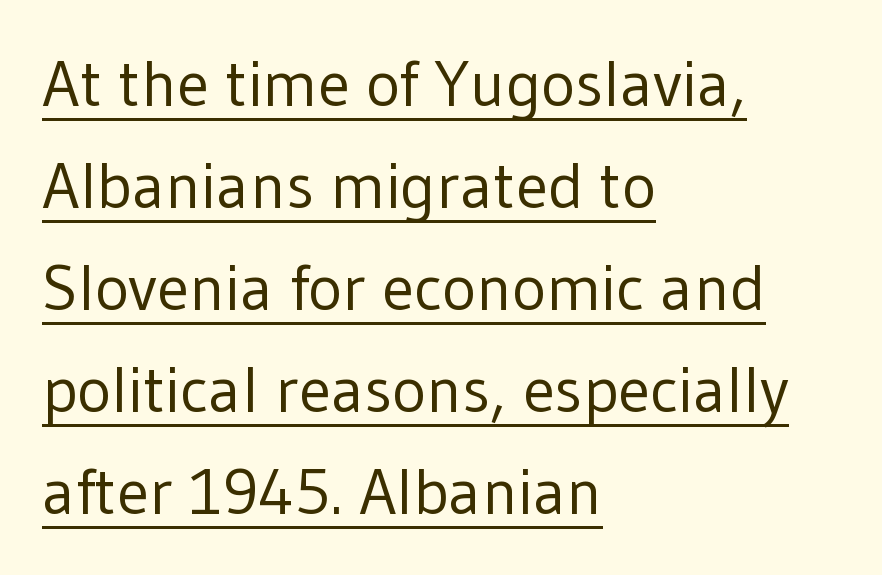
Q: Is the text bold? A: No.
Q: Is the text italic (slanted)? A: No, it is upright.
Q: Is the typeface a serif or a sans-serif typeface? A: Sans-serif.
Q: Is the text underlined? A: Yes.
Q: How is the paragraph aligned? A: Left-aligned.
Q: Is the spacing between letters normal or unusually wide? A: Normal.
Q: Is the spacing between lines tight, normal or loose? A: Normal.
Q: Width (condensed, normal, or wide)? A: Normal.
Q: Stroke contrast? A: Low.
Q: x-height? A: Medium.
Q: Monospaced? A: No.
